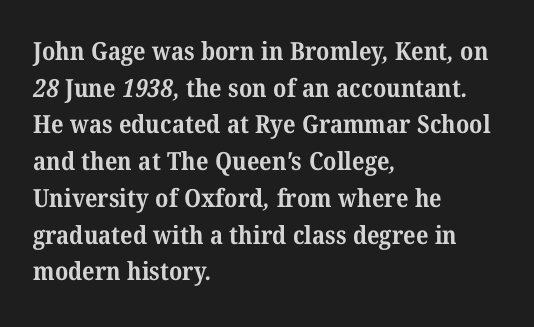
Line spacing here is normal. Nobody touched the tracking dial on this one. Students, this is bold: see how much ink each stroke carries. Descender tails drop into unmarked territory.
